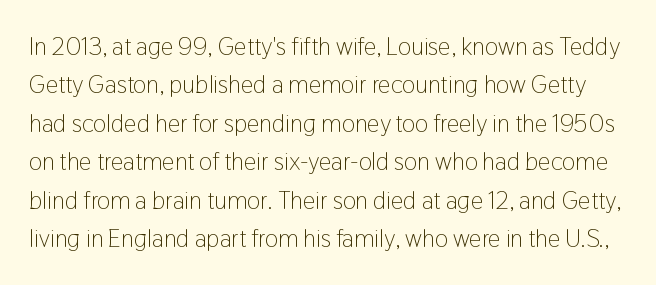
The image shows 25 px text type, upright; set normal line spacing (1.54x), normal letter spacing, not underlined.
